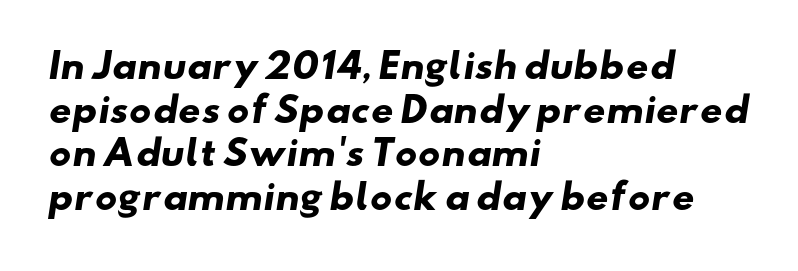
Descender tails drop into unmarked territory. Between one letter and the next there's only the usual sliver of space. You'd pick this weight for a headline — it's a proper bold. These lines sit exactly where default settings would place them. Proportional: the letters do not fall into vertical columns.
